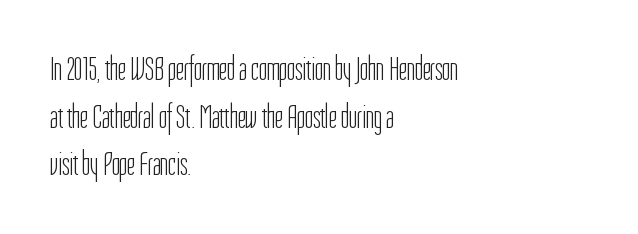
Think standard paragraph weight, or any step lighter than that. Spacing verdict: proportional, widths tailored to each character. The font family rendered here belongs to the sans-serif group. Does the lettering tilt? It doesn't — this is upright. This rendering uses left alignment, leaving the right contour irregular. The block of text has a typical density, with ordinary space between rows.
